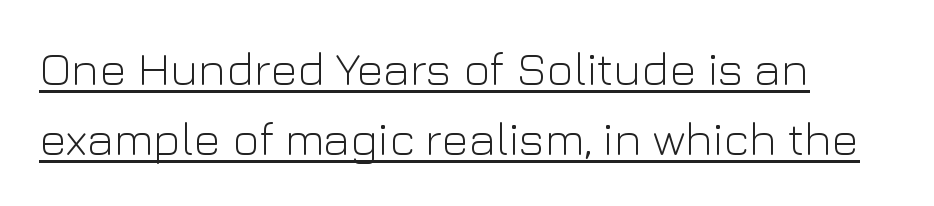
The image shows 47 px light sans-serif type, upright; set left-aligned, normal line spacing (1.49x), normal letter spacing, underlined; low stroke contrast and a medium x-height.
